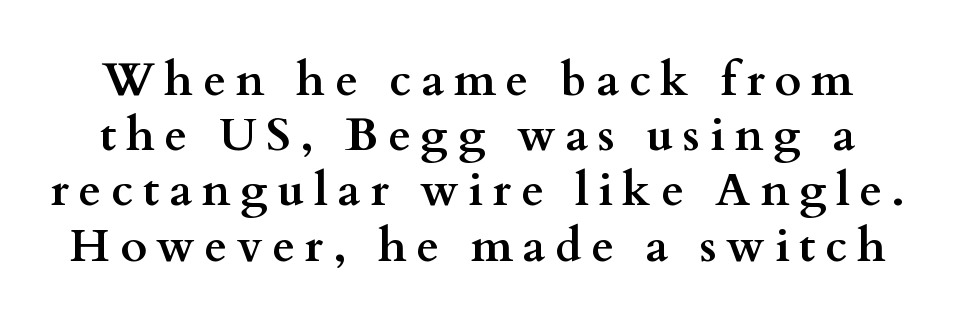
The image shows 46 px semibold, wide serif type, upright; set line spacing 1.2x, unusually wide letter spacing (+0.21 em), not underlined; medium stroke contrast and a small x-height.
